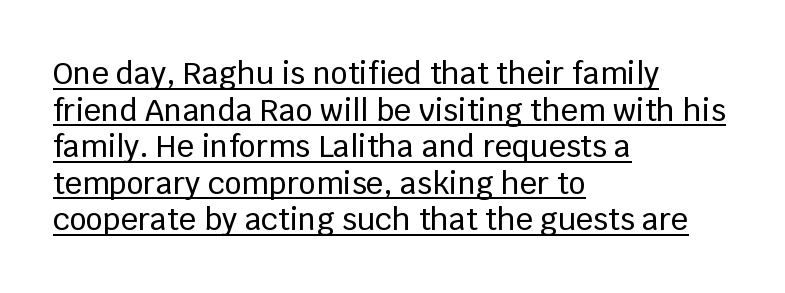
{"serif": "no", "italic": "no", "width": "normal", "stroke_contrast": "low", "x_height": "large", "monospaced": "no", "underline": "yes", "align": "left", "line_spacing_ratio": 1.22, "letter_spacing": "normal", "letter_spacing_em": 0.0, "glyph_px": 30}
